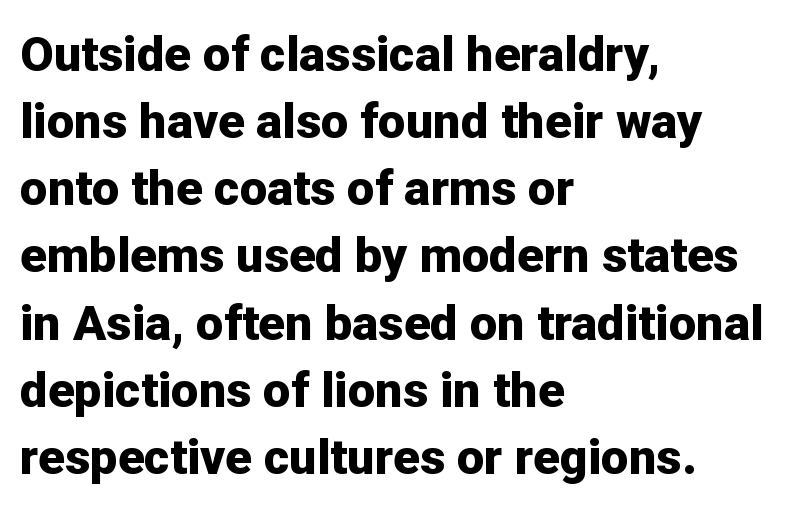
Q: Is the text bold? A: Yes.
Q: Is the text italic (slanted)? A: No, it is upright.
Q: Is the typeface a serif or a sans-serif typeface? A: Sans-serif.
Q: Is the text underlined? A: No.
Q: How is the paragraph aligned? A: Left-aligned.
Q: Is the spacing between letters normal or unusually wide? A: Normal.
Q: Is the spacing between lines tight, normal or loose? A: Normal.
Q: Width (condensed, normal, or wide)? A: Normal.
Q: Stroke contrast? A: Low.
Q: x-height? A: Medium.
Q: Monospaced? A: No.
